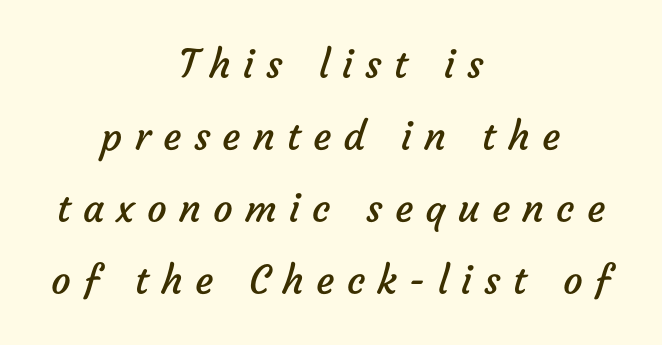
{"serif": "no", "bold": "no", "weight": "regular", "width": "normal", "stroke_contrast": "low", "x_height": "medium", "monospaced": "no", "underline": "no", "align": "center", "line_spacing_ratio": 1.85, "letter_spacing": "wide", "letter_spacing_em": 0.31, "glyph_px": 39}
